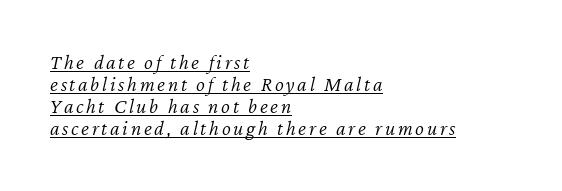
Slant detected: the letters are inclined. If you measured baseline to baseline, you'd find a short distance. Each line of the rendering has a horizontal stroke beneath the glyphs. Each line starts at the same left margin while the right side varies. Stroke thickness stays within the range of a standard reading face or lighter.
